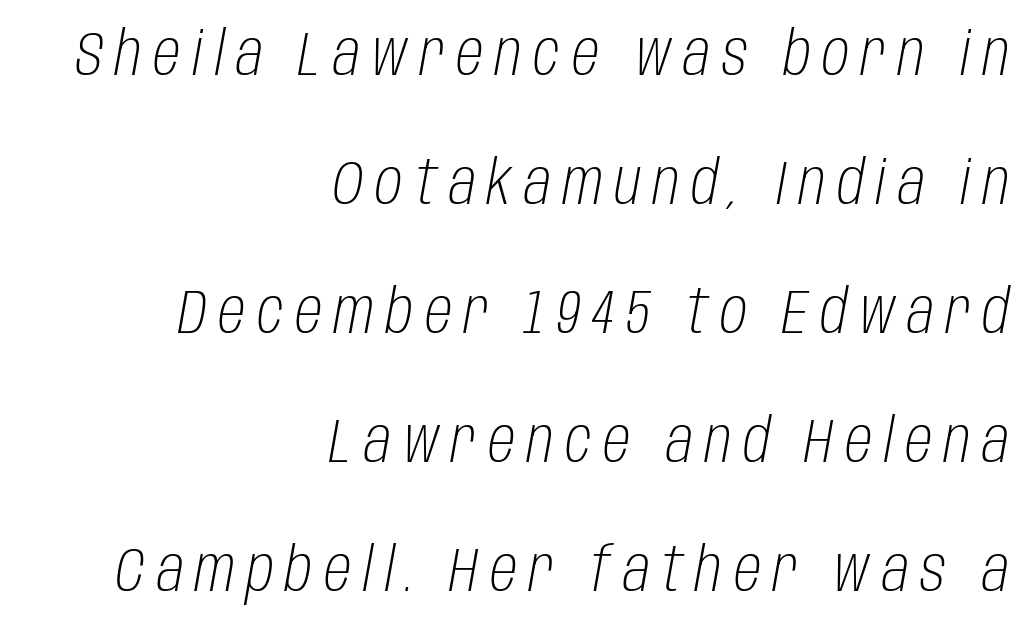
The image shows 62 px light, condensed type, italic (leaning right); set right-aligned, loose line spacing (2.08x), not underlined; low stroke contrast and a large x-height.
